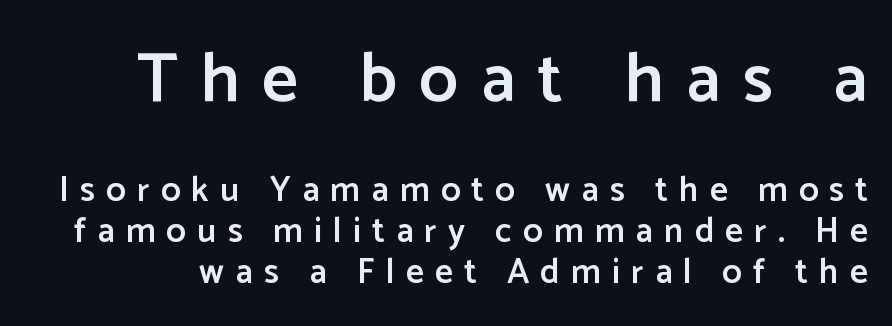
{"serif": "no", "italic": "no", "bold": "semi", "weight": "semibold", "width": "normal", "stroke_contrast": "low", "x_height": "medium", "monospaced": "no", "underline": "no", "line_spacing_ratio": 1.17, "letter_spacing": "wide", "letter_spacing_em": 0.32, "larger_block": "first", "size_ratio": 2.0, "glyph_px": 70}
